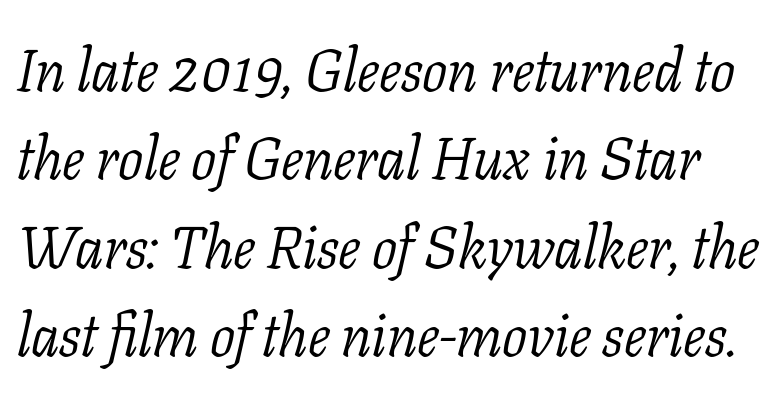
A typesetter would call this proportional, since set widths differ per character. The typeface has the unassuming heft of standard copy or less. The glyphs in this specimen are seriffed. Words float on clear page, feet unadorned. Here the glyphs are tracked normally, forming tight word shapes. Rendered with sloped, italic letterforms.
